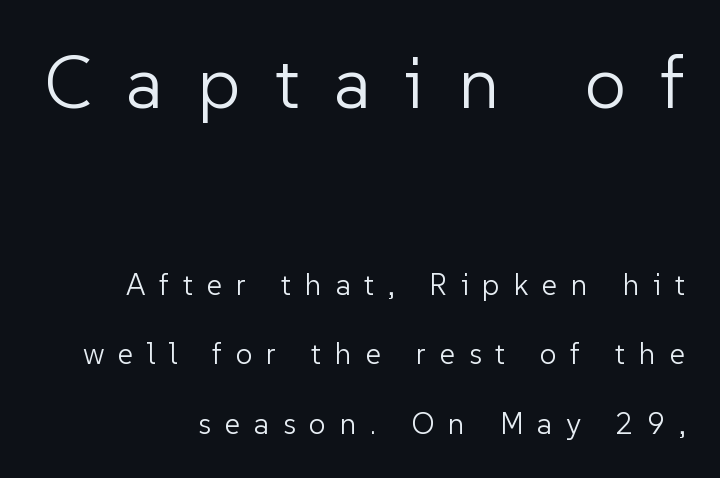
The image shows 74 px light sans-serif type, upright; set right-aligned, loose line spacing (2.31x), unusually wide letter spacing (+0.46 em), not underlined; the first (top) block is 2.47x larger; low stroke contrast and a medium x-height.
